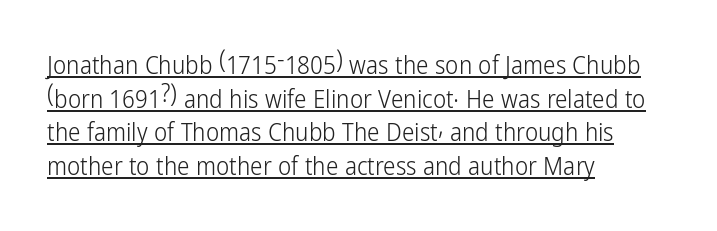
Q: Is the text bold? A: No.
Q: Is the text italic (slanted)? A: No, it is upright.
Q: Is the text underlined? A: Yes.
Q: How is the paragraph aligned? A: Left-aligned.
Q: Is the spacing between letters normal or unusually wide? A: Normal.
Q: Is the spacing between lines tight, normal or loose? A: Normal.
